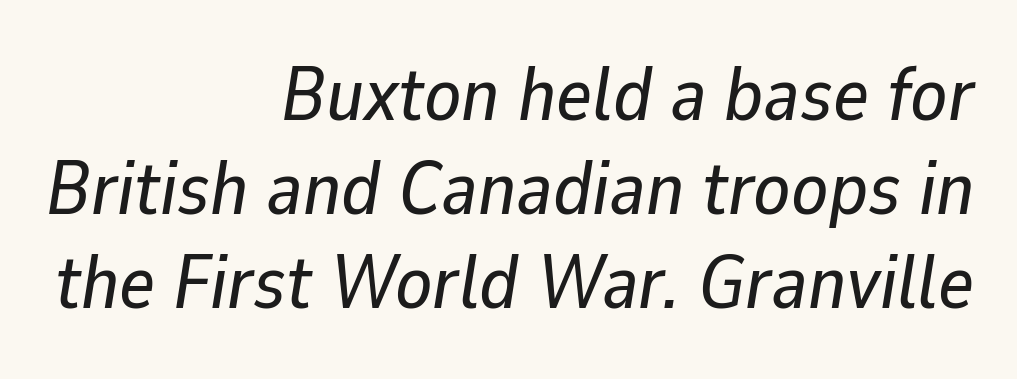
Q: Is the text italic (slanted)? A: Yes, it leans right by about 9 degrees.
Q: Is the text underlined? A: No.
Q: How is the paragraph aligned? A: Right-aligned.
Q: Is the spacing between letters normal or unusually wide? A: Normal.
Q: Width (condensed, normal, or wide)? A: Normal.
Q: Stroke contrast? A: Low.
Q: x-height? A: Medium.
Q: Monospaced? A: No.
